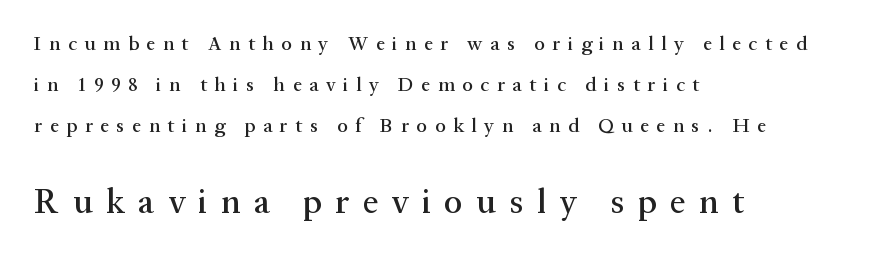
{"serif": "yes", "italic": "no", "width": "normal", "stroke_contrast": "medium", "x_height": "medium", "monospaced": "no", "underline": "no", "align": "left", "line_spacing": "loose", "line_spacing_ratio": 2.06, "letter_spacing": "wide", "letter_spacing_em": 0.38, "larger_block": "second", "size_ratio": 1.75, "glyph_px": 35}
